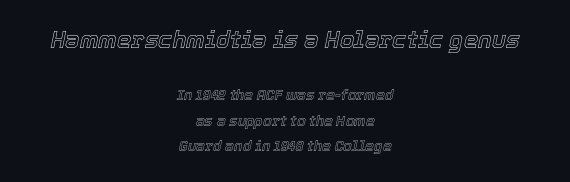
{"italic": "yes", "lean": "right", "slant_degrees": 12, "underline": "no", "align": "center", "line_spacing_ratio": 1.82, "letter_spacing": "normal", "letter_spacing_em": 0.0, "larger_block": "first", "size_ratio": 1.64, "glyph_px": 23}
